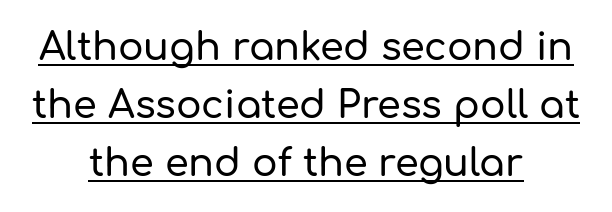
The image shows 38 px sans-serif type, upright; set centered, normal line spacing (1.53x), normal letter spacing, underlined; low stroke contrast and a medium x-height.
